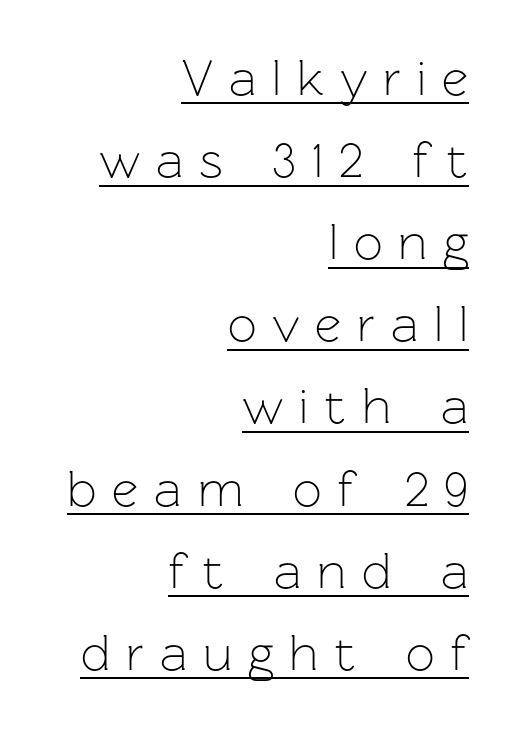
This is the regular roman posture of the typeface. These lines have a slow, spaced-out rhythm from letter to letter. A flush-right, rag-left setting is used for this passage. What decoration does the sample have? An underline. A typesetter would call this leading conventional body-copy spacing. The designer went with a sans here, leaving each stem footless.
